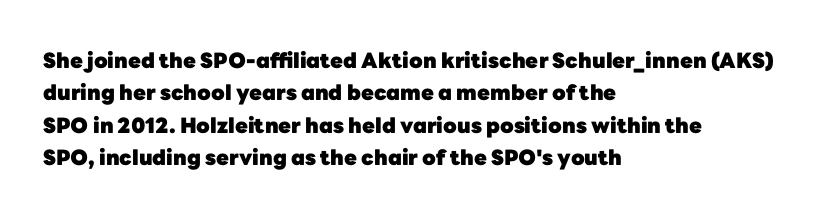
Unlike italic type, these characters show no tilt at all. Line starts are locked; line ends wander. Characters follow at the spacing the type designer built in. On the weight axis this lands at bold, roughly 700. The passage shown is not underscored anywhere.
